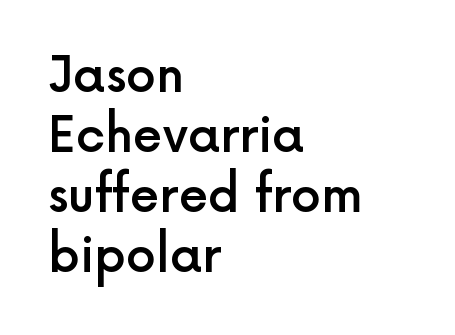
{"serif": "no", "italic": "no", "bold": "semi", "weight": "semibold", "width": "normal", "x_height": "medium", "monospaced": "no", "underline": "no", "align": "left", "line_spacing": "normal", "line_spacing_ratio": 1.25, "letter_spacing": "normal", "letter_spacing_em": 0.0, "glyph_px": 48}
